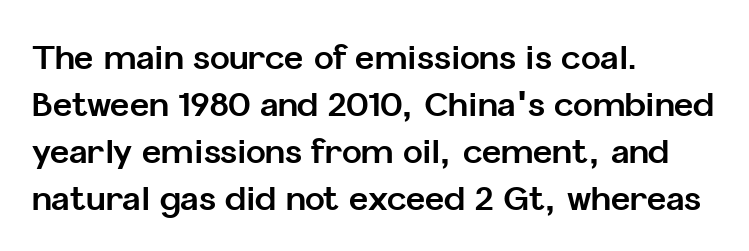
Typographically, this falls in the sans-serif category. Tall strokes in this sample are plumb rather than angled. Unmarked baselines from the first word to the last. Alignment: flush left. The strokes are fattened all the way to bold.
